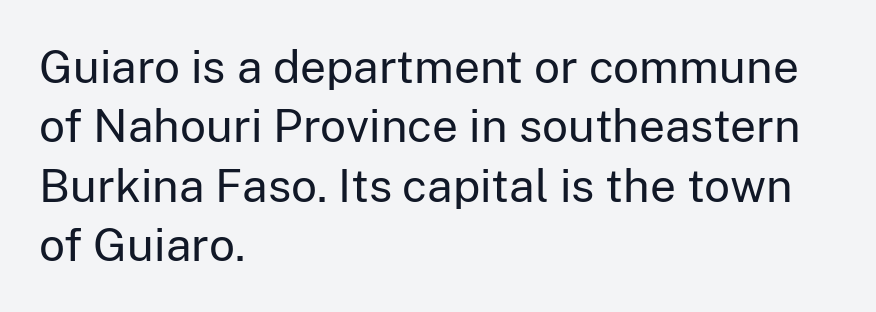
Observe the ordinary spacing: letters are neighbours, not strangers. What kind of face is this? One without serifs — a sans. This rendering features lettering with no underline. Posture: upright roman.
